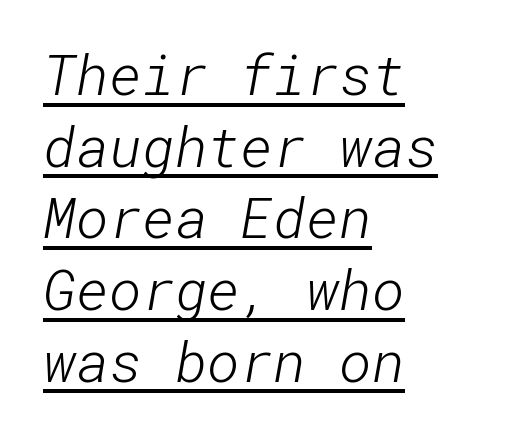
{"serif": "no", "bold": "no", "weight": "light", "width": "normal", "stroke_contrast": "low", "x_height": "medium", "underline": "yes", "align": "left", "line_spacing": "normal", "line_spacing_ratio": 1.28, "letter_spacing": "normal", "letter_spacing_em": 0.0, "glyph_px": 56}
